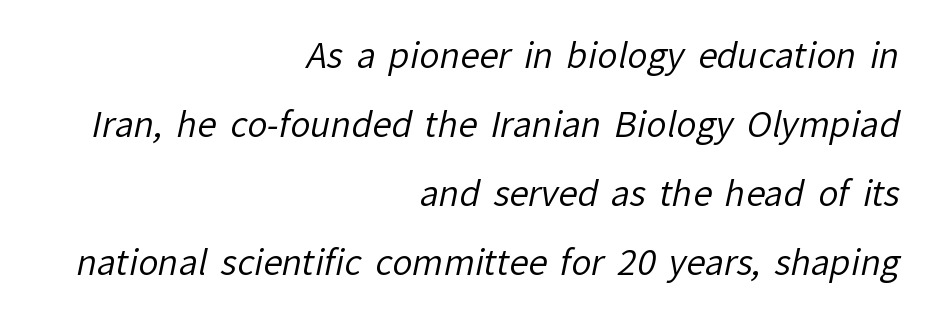
Q: Is the text bold? A: No.
Q: Is the typeface a serif or a sans-serif typeface? A: Sans-serif.
Q: Is the text underlined? A: No.
Q: How is the paragraph aligned? A: Right-aligned.
Q: Is the spacing between letters normal or unusually wide? A: Normal.
Q: Is the spacing between lines tight, normal or loose? A: Loose.
Q: Width (condensed, normal, or wide)? A: Normal.
Q: Stroke contrast? A: Low.
Q: x-height? A: Medium.
Q: Monospaced? A: No.
